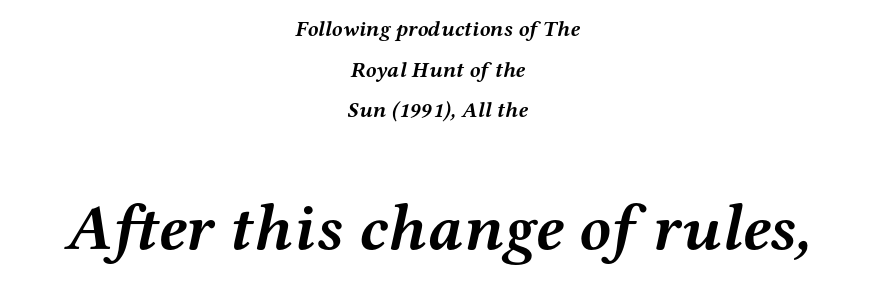
The horizontal fit of the characters is conventional and even. A student would call this center alignment; a typographer would say set centered. Varying glyph widths throughout — classic text-font behaviour. It's the slanting kind of type. The area under the type is left untouched. What kind of face is this? One with serifs.
